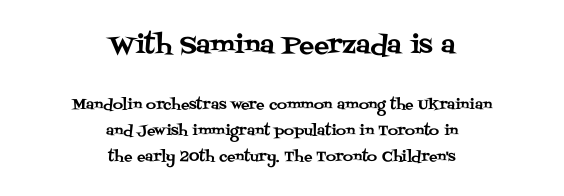
Q: Is the text italic (slanted)? A: No, it is upright.
Q: Is the text underlined? A: No.
Q: How is the paragraph aligned? A: Centered.
Q: Is the spacing between letters normal or unusually wide? A: Normal.
Q: Which block of text is set in a larger size, the first (top) or the second (bottom)? A: The first (top) one.
